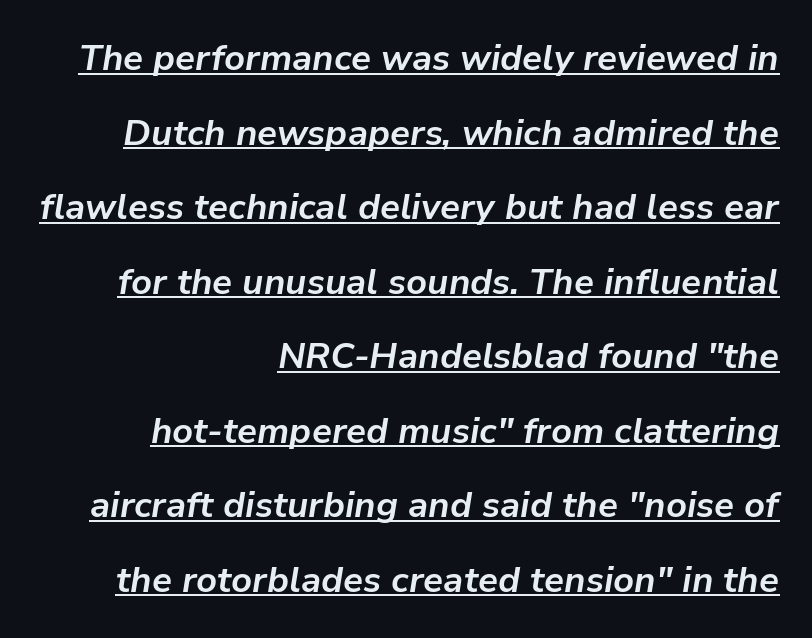
The line texture is even and compact thanks to regular tracking. The passage shown is emphatically bold. A typesetter would call this proportional, since set widths differ per character. A continuous stroke trails under the words, as in a hyperlink. Leading is clearly above the norm, producing a sparse column.
